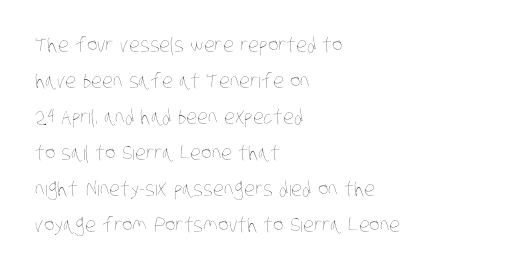
The image shows 20 px text type; set left-aligned, line spacing 1.8x, normal letter spacing, not underlined.
